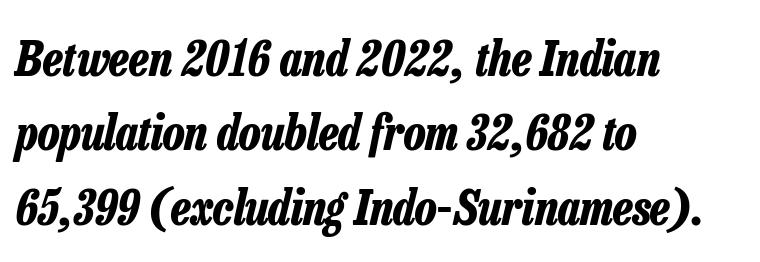
Short note: letters normally spaced. Horizontal bands of white between lines are of average thickness. Layout note: lines flush left. Summary of weight: heavy, a full bold. Quick note: italic.
